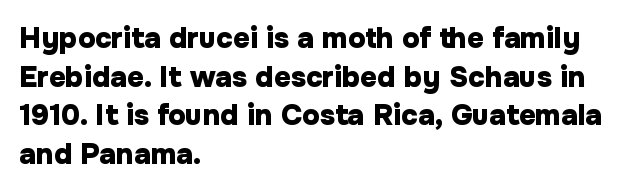
Only glyphs here, with clear space below each row. Between one letter and the next there's only the usual sliver of space. Notice how the stems are strictly vertical — no italics here. Is the block centered? No — it sits flush against the left margin. How heavy is the stroke? Heavy — this is a bold. The line-height multiplier appears to be the usual default.
